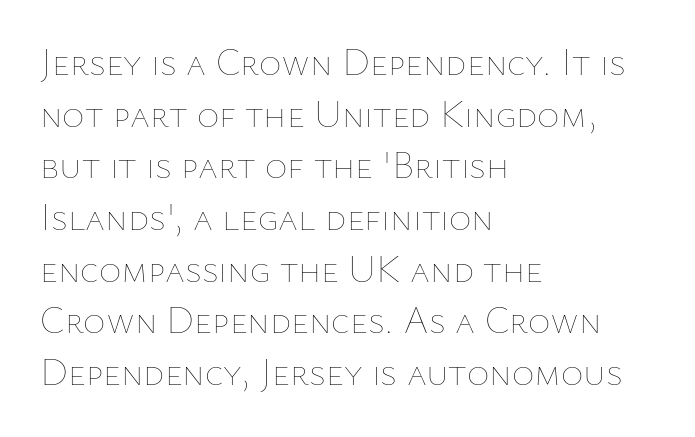
Q: Is the text bold? A: No.
Q: Is the text italic (slanted)? A: No, it is upright.
Q: Is the text underlined? A: No.
Q: How is the paragraph aligned? A: Left-aligned.
Q: Is the spacing between letters normal or unusually wide? A: Normal.
Q: Is the spacing between lines tight, normal or loose? A: Normal.
Q: Width (condensed, normal, or wide)? A: Normal.
Q: Stroke contrast? A: Low.
Q: x-height? A: Medium.
Q: Monospaced? A: No.
